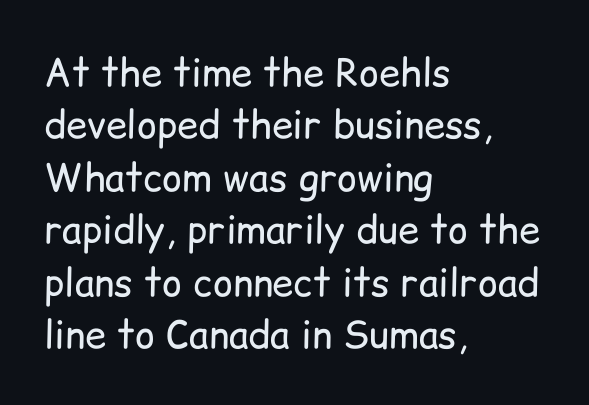
{"serif": "no", "italic": "no", "bold": "no", "weight": "regular", "width": "normal", "stroke_contrast": "low", "x_height": "medium", "monospaced": "no", "underline": "no", "align": "left", "line_spacing": "normal", "line_spacing_ratio": 1.38, "letter_spacing": "normal", "letter_spacing_em": 0.0, "glyph_px": 38}
